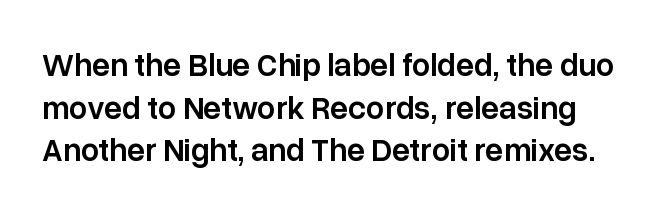
The image shows 32 px semibold sans-serif type, upright; set normal line spacing (1.33x), normal letter spacing, not underlined; low stroke contrast and a medium x-height.
